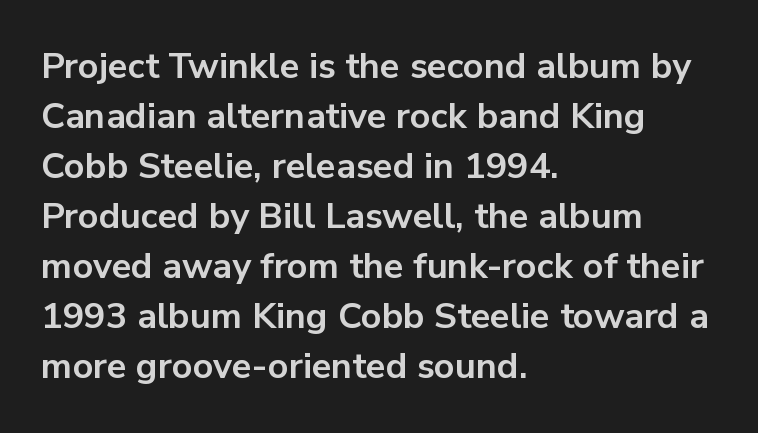
Has an underline been added? It has not. I'd describe the lettering as bold — thick and assertive. Default kerning and tracking; the words read as compact shapes. Classification — sans serif. The rendering uses natural spacing where letterforms have individual widths. The vertical gap from one line to the next is medium.
